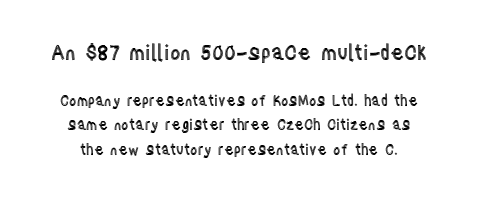
Q: Is the text italic (slanted)? A: No, it is upright.
Q: Is the text underlined? A: No.
Q: Is the spacing between letters normal or unusually wide? A: Normal.
Q: Which block of text is set in a larger size, the first (top) or the second (bottom)? A: The first (top) one.
